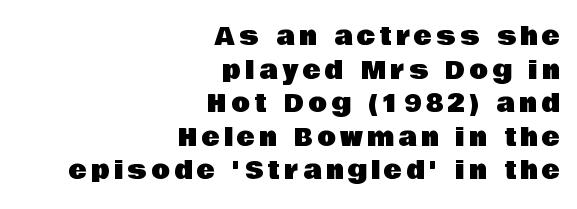
Ascenders rise straight up at ninety degrees. Typeset ragged left — the right edge is the straight one. Each new line begins a customary step beneath the previous one. Words float on clear page, feet unadorned.
